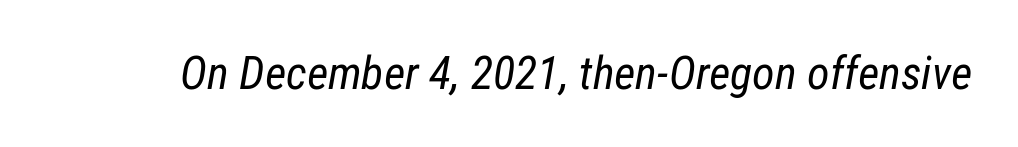
{"italic": "yes", "lean": "right", "slant_degrees": 12, "bold": "no", "weight": "regular", "width": "condensed", "stroke_contrast": "low", "x_height": "medium", "monospaced": "no", "underline": "no", "letter_spacing": "normal", "letter_spacing_em": 0.0, "glyph_px": 46}
